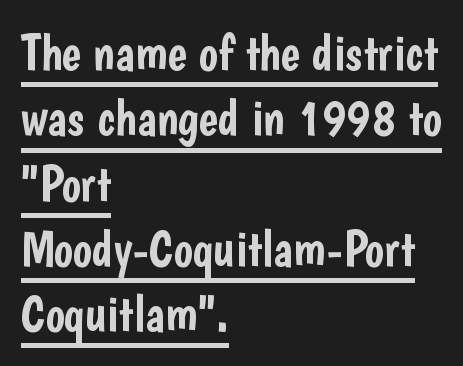
The image shows 51 px condensed sans-serif type, upright; set left-aligned, normal line spacing (1.28x), normal letter spacing, underlined; low stroke contrast and a medium x-height.
